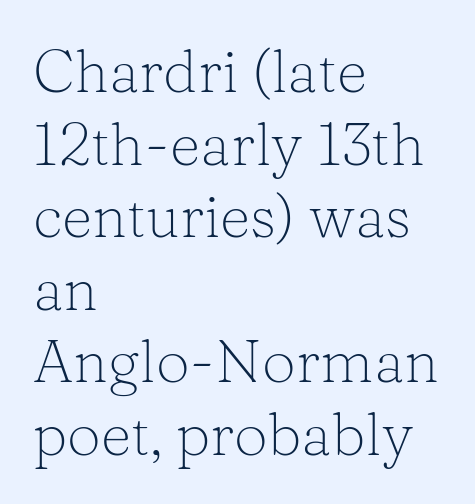
Q: Is the text bold? A: No.
Q: Is the text italic (slanted)? A: No, it is upright.
Q: Is the typeface a serif or a sans-serif typeface? A: Serif.
Q: Is the text underlined? A: No.
Q: How is the paragraph aligned? A: Left-aligned.
Q: Is the spacing between letters normal or unusually wide? A: Normal.
Q: Width (condensed, normal, or wide)? A: Normal.
Q: Stroke contrast? A: Low.
Q: x-height? A: Medium.
Q: Monospaced? A: No.
